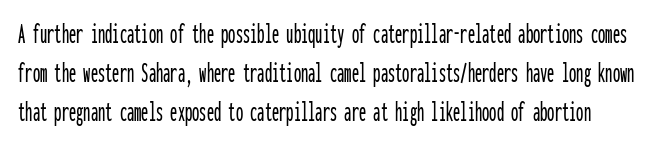
Q: Is the text italic (slanted)? A: No, it is upright.
Q: Is the typeface a serif or a sans-serif typeface? A: Sans-serif.
Q: Is the text underlined? A: No.
Q: Is the spacing between letters normal or unusually wide? A: Normal.
Q: Is the spacing between lines tight, normal or loose? A: Normal.
Q: Width (condensed, normal, or wide)? A: Condensed.
Q: Stroke contrast? A: Low.
Q: x-height? A: Medium.
Q: Monospaced? A: Yes.
